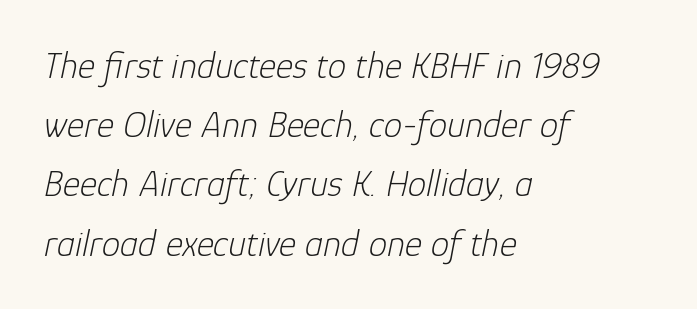
Q: Is the text bold? A: No.
Q: Is the text italic (slanted)? A: Yes, it leans right by about 12 degrees.
Q: Is the text underlined? A: No.
Q: How is the paragraph aligned? A: Left-aligned.
Q: Is the spacing between letters normal or unusually wide? A: Normal.
Q: Is the spacing between lines tight, normal or loose? A: Normal.
Q: Width (condensed, normal, or wide)? A: Normal.
Q: Stroke contrast? A: Low.
Q: x-height? A: Medium.
Q: Monospaced? A: No.
